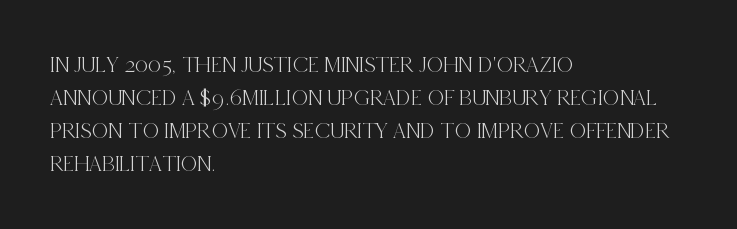
The block of text has a typical density, with ordinary space between rows. Tracking here is standard; glyphs follow each other at the usual distance. The strip under each line holds only bare page. The lettering holds an erect, upright posture throughout. Teacher's note: observe the even left margin — that is flush-left alignment.
